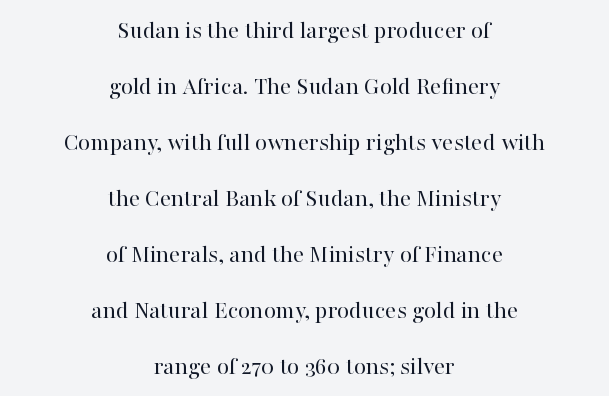
The image shows 25 px text type, upright; set centered, loose line spacing (2.24x), normal letter spacing, not underlined.
